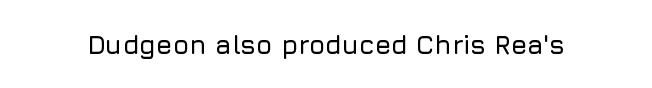
The image shows 26 px text type, upright; set normal letter spacing, not underlined.
